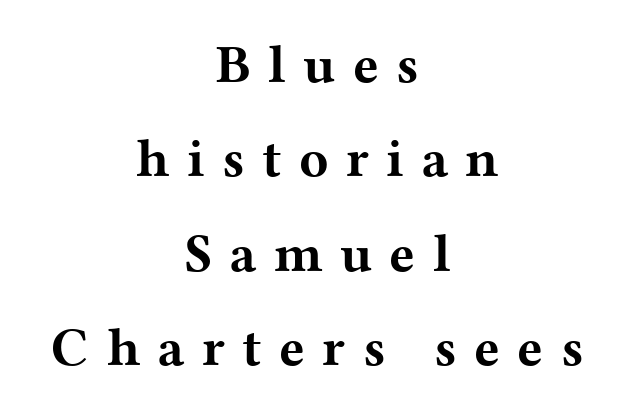
The image shows 54 px bold, wide serif type, upright; set centered, line spacing 1.75x, unusually wide letter spacing (+0.32 em), not underlined; medium stroke contrast and a medium x-height.
